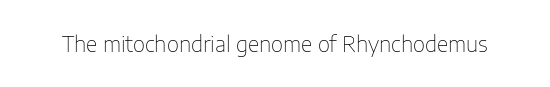
The passage shown is not underscored anywhere. The font's upright variant was chosen for this text. Stems here are at most as thick as an everyday book face. Observe the ordinary spacing: letters are neighbours, not strangers.
